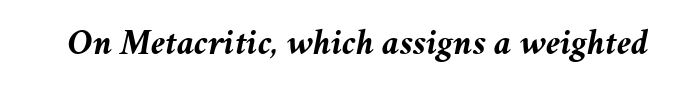
Strong, thick strokes mark this as bold type. A typesetter would call this proportional, since set widths differ per character. This sample uses an oblique cut, with every glyph tilted off the vertical. Lines of text with bare space underneath. In terms of letterspacing, this is plain default setting.
